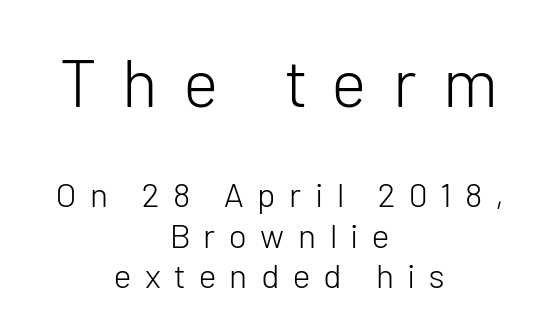
Both edges are ragged and mirror each other, which tells us the setting is centered. The gap between lines stays unmarked. The type is letterspaced generously, with wide tracking. Which chunk is bigger? The first one — the top block dwarfs the bottom.
